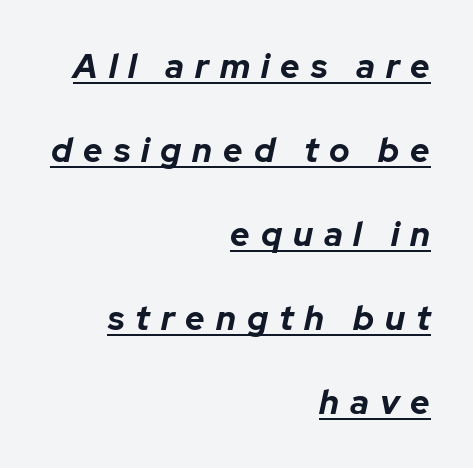
The image shows 34 px bold type, italic (leaning right); set right-aligned, loose line spacing (2.47x), unusually wide letter spacing (+0.32 em), underlined; low stroke contrast and a medium x-height.
